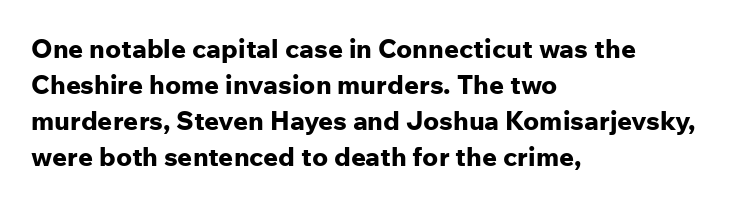
{"italic": "no", "bold": "yes", "underline": "no", "align": "left", "line_spacing": "normal", "line_spacing_ratio": 1.39, "letter_spacing": "normal", "letter_spacing_em": 0.0, "glyph_px": 26}
